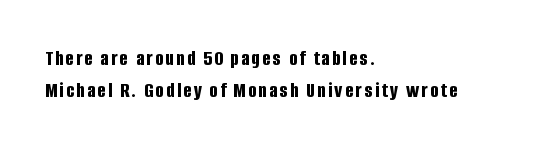
Q: Is the text bold? A: Yes.
Q: Is the text italic (slanted)? A: No, it is upright.
Q: Is the text underlined? A: No.
Q: How is the paragraph aligned? A: Left-aligned.
Q: Is the spacing between lines tight, normal or loose? A: Normal.
